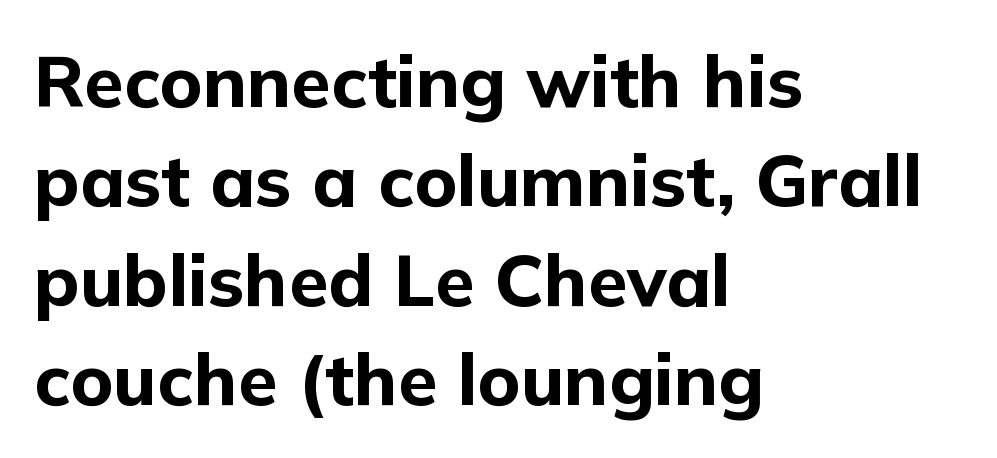
Are there feet on the stems? There aren't — it's a sans. In terms of posture, this sample is upright. The rendering uses natural spacing where letterforms have individual widths. The zone under the glyphs is completely vacant. Students, observe: this is what conventionally led text looks like.
